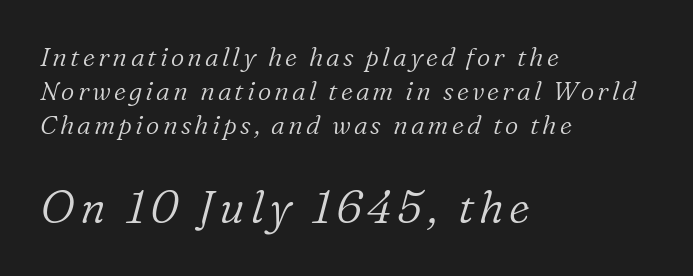
The line-height multiplier appears to be the usual default. Each line starts at the same left margin while the right side varies. The letters in the lower block stand taller than those in the block above. Varying glyph widths throughout — classic text-font behaviour. The strip under each line holds only bare page. Stroke thickness stays within the range of a standard reading face or lighter.
